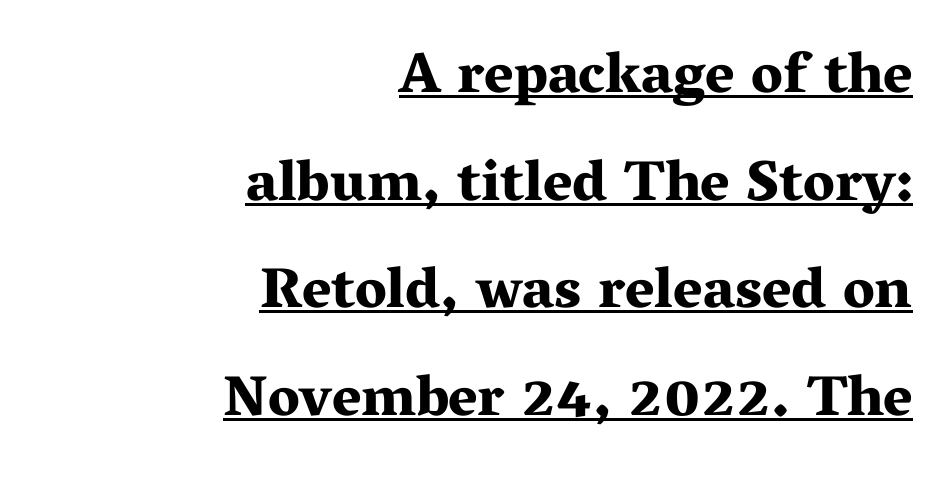
{"serif": "yes", "italic": "no", "bold": "yes", "weight": "bold", "width": "wide", "stroke_contrast": "medium", "x_height": "medium", "monospaced": "no", "underline": "yes", "align": "right", "line_spacing_ratio": 1.89, "letter_spacing": "normal", "letter_spacing_em": 0.0, "glyph_px": 57}
